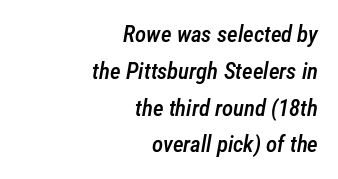
The image shows 23 px text type, italic (leaning right); set right-aligned, normal line spacing (1.6x), normal letter spacing, not underlined.
